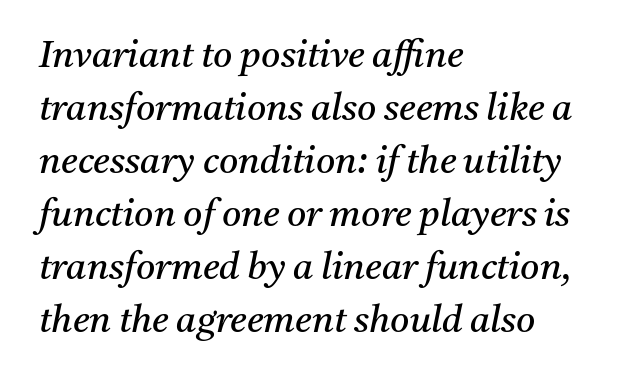
Q: Is the text bold? A: No.
Q: Is the text italic (slanted)? A: Yes, it leans right by about 11 degrees.
Q: Is the typeface a serif or a sans-serif typeface? A: Serif.
Q: Is the text underlined? A: No.
Q: How is the paragraph aligned? A: Left-aligned.
Q: Is the spacing between letters normal or unusually wide? A: Normal.
Q: Is the spacing between lines tight, normal or loose? A: Normal.
Q: Width (condensed, normal, or wide)? A: Normal.
Q: Stroke contrast? A: Medium.
Q: x-height? A: Medium.
Q: Monospaced? A: No.
